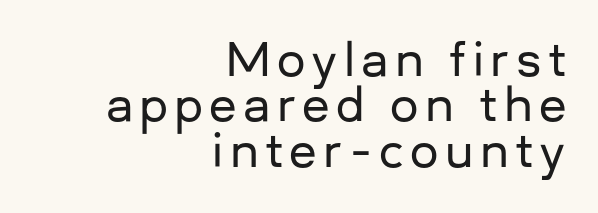
Spacing verdict: proportional, widths tailored to each character. The rendering shows plain stroke endings on the letterforms — a sans-serif design. The lettering holds an erect, upright posture throughout. Reading down the column, the eye jumps only a short way to each next line. Clear beneath every line of the passage. The ragged edge is on the left, which tells us the setting is flush right.
